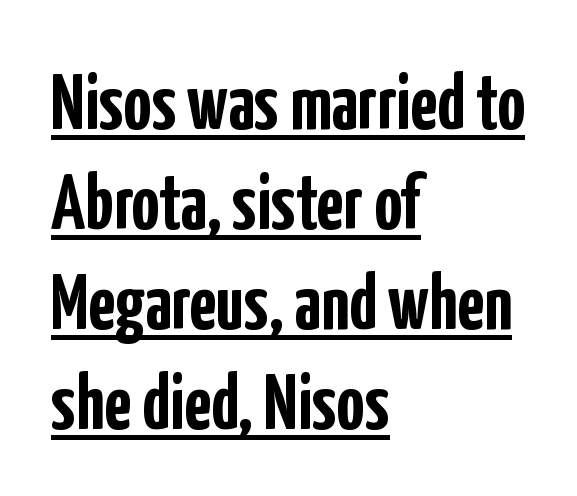
{"serif": "no", "italic": "no", "bold": "yes", "weight": "semibold", "width": "condensed", "stroke_contrast": "low", "x_height": "medium", "monospaced": "no", "underline": "yes", "align": "left", "line_spacing": "normal", "line_spacing_ratio": 1.28, "letter_spacing": "normal", "letter_spacing_em": 0.0, "glyph_px": 78}
